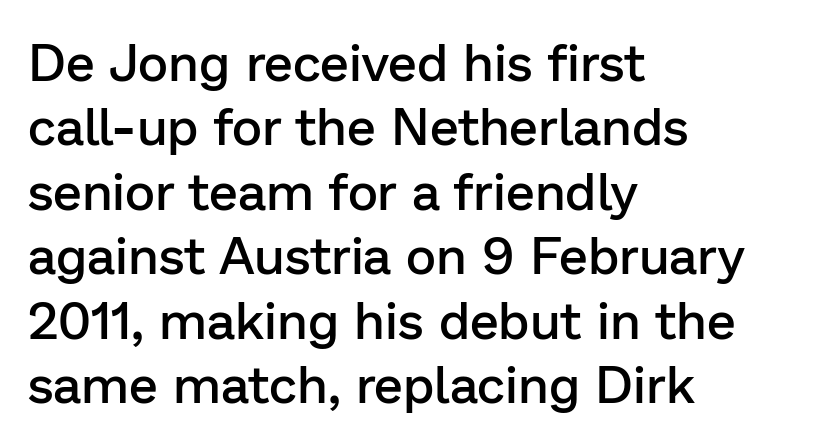
{"serif": "no", "italic": "no", "bold": "semi", "weight": "semibold", "width": "normal", "stroke_contrast": "low", "x_height": "medium", "monospaced": "no", "underline": "no", "align": "left", "line_spacing_ratio": 1.24, "letter_spacing": "normal", "letter_spacing_em": 0.0, "glyph_px": 52}
